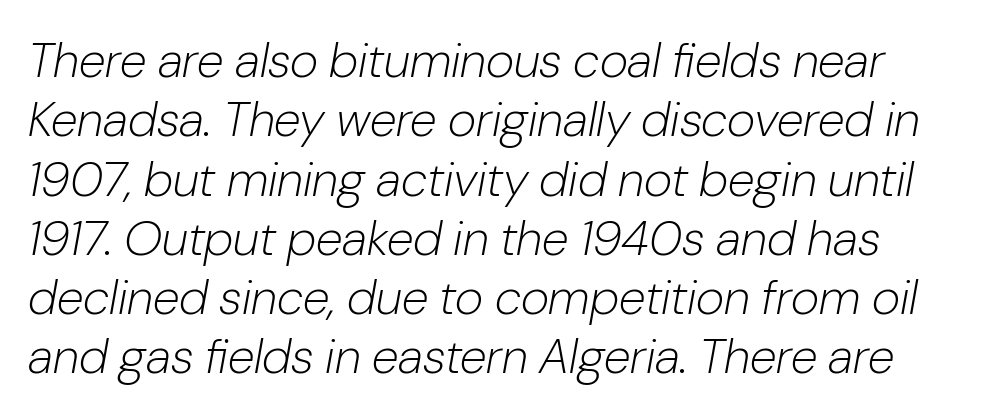
The image shows 49 px light type, italic (leaning right); set left-aligned, line spacing 1.21x, normal letter spacing, not underlined; low stroke contrast and a medium x-height.
